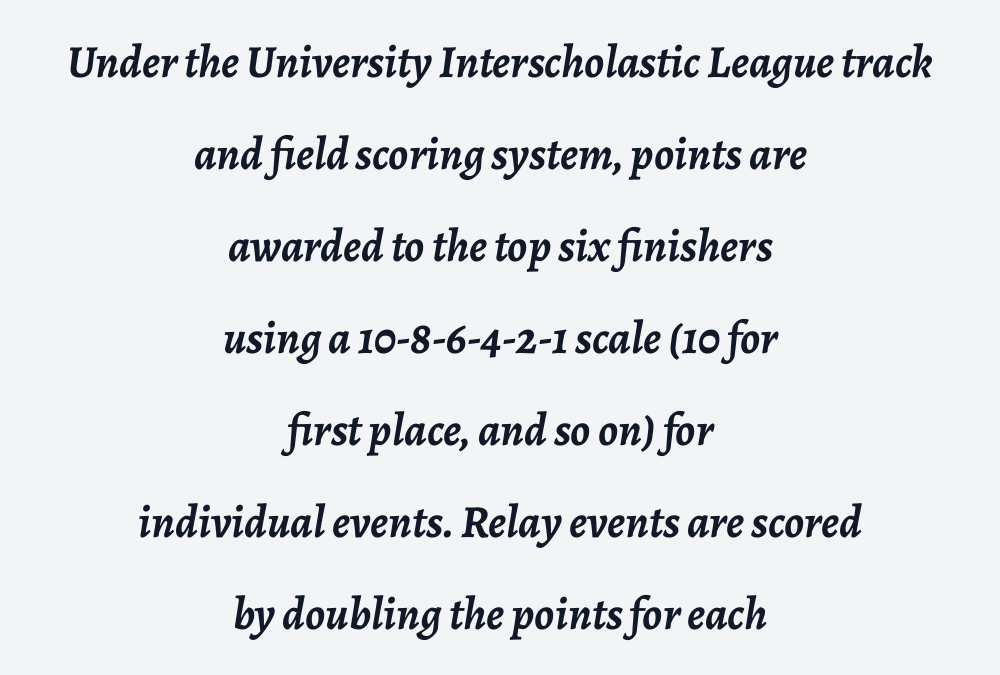
Q: Is the text bold? A: Yes.
Q: Is the text italic (slanted)? A: Yes, it leans right by about 7 degrees.
Q: Is the text underlined? A: No.
Q: How is the paragraph aligned? A: Centered.
Q: Is the spacing between letters normal or unusually wide? A: Normal.
Q: Is the spacing between lines tight, normal or loose? A: Loose.
Q: Width (condensed, normal, or wide)? A: Normal.
Q: Stroke contrast? A: Low.
Q: x-height? A: Medium.
Q: Monospaced? A: No.
